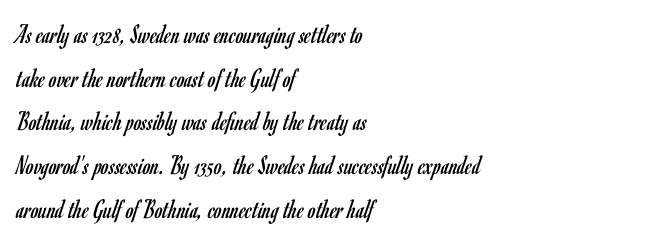
The image shows 28 px regular-weight, condensed sans-serif type; set left-aligned, normal line spacing (1.56x), normal letter spacing, not underlined; low stroke contrast and a small x-height.
